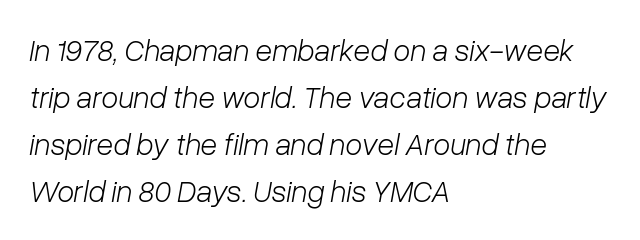
The image shows 31 px light type, italic (leaning right); set left-aligned, normal line spacing (1.52x), normal letter spacing, not underlined; low stroke contrast and a medium x-height.
